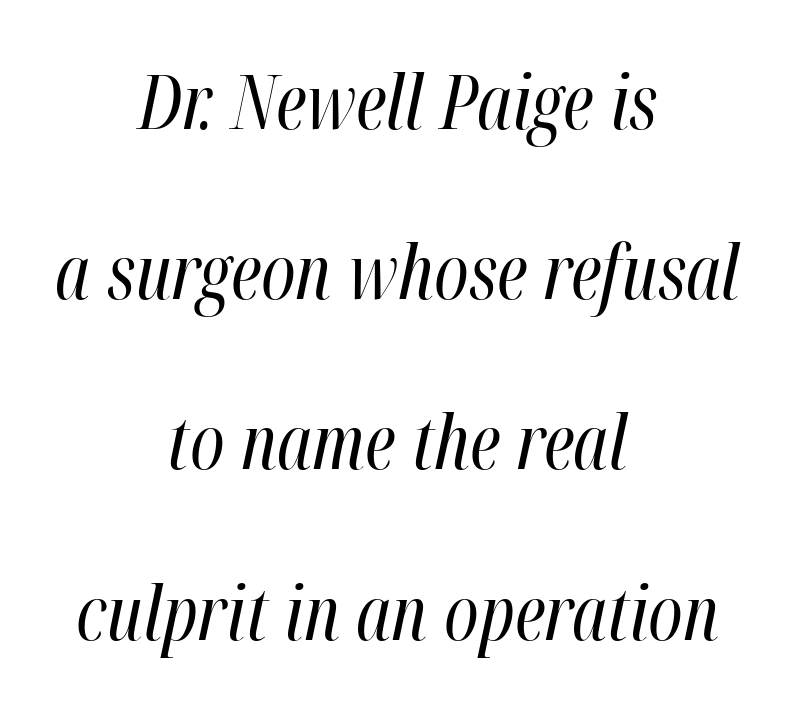
There is no visible air inserted between adjacent glyphs. You could not count columns in this text — the font is proportionally spaced. Typeset on center — no edge is straight. Is this a heavy cut? Hardly; it is regular or lighter. The strip under each line holds only bare page.
